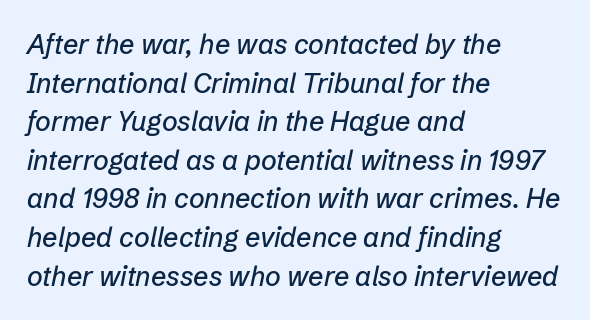
Evenly set lines give the paragraph a standard silhouette. Tracking here is standard; glyphs follow each other at the usual distance. These lines stack with their left ends in a neat column. The zone under the glyphs is completely vacant.
